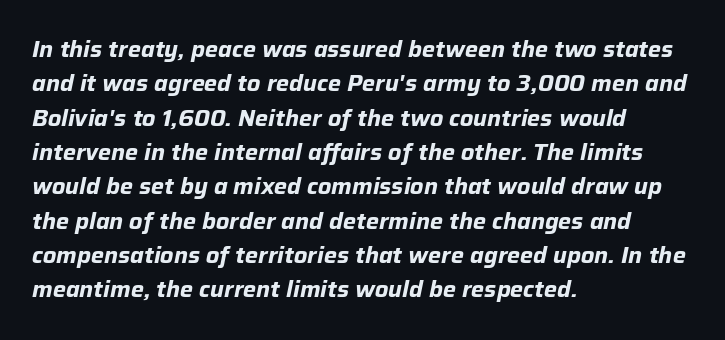
Letter spacing: default. Every letter is thick-stroked: bold, no question. Line beginnings align vertically; line endings do not. Rule under the text: the space is simply empty. Notice how the stems are inclined rather than vertical — that's the hallmark of italics.
